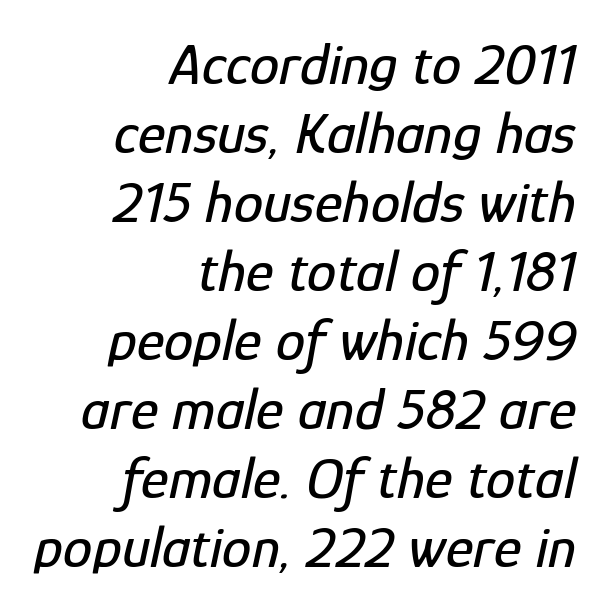
Look at the tracking — it's just the regular setting, nothing added. The lines are quadded right. Is this a fixed-width face? No — the glyphs have proportional, varying widths. No word sits above an underline.
